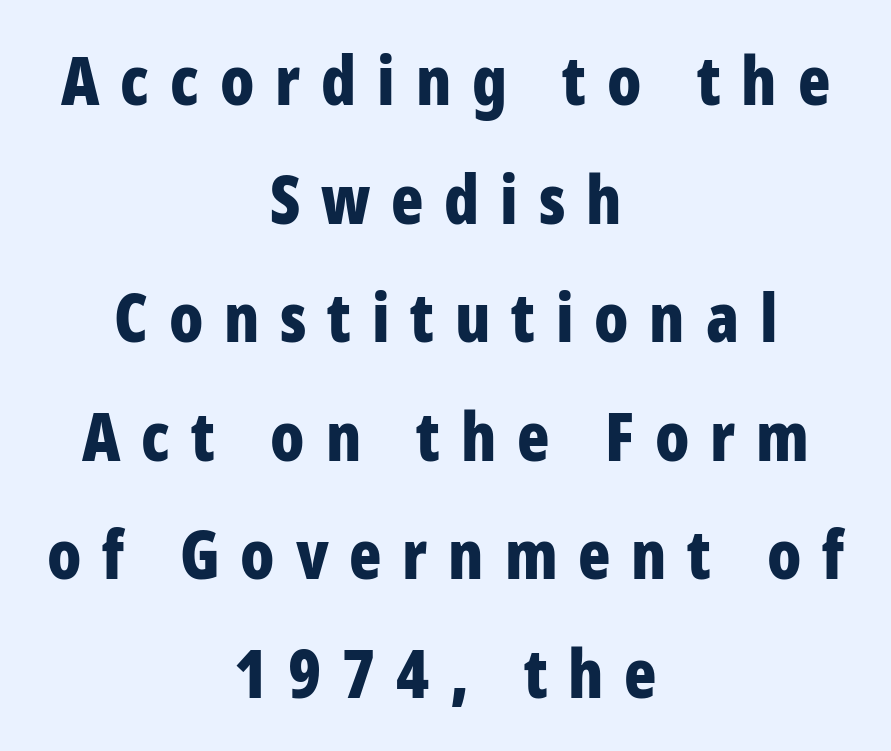
The letters are spread apart with noticeably loose tracking. Varying glyph widths throughout — classic text-font behaviour. The paragraph has two soft edges and a firm central axis. Compared with an ordinary text face, these strokes are far heavier — a full bold. In terms of posture, this sample is upright. A bare baseline throughout the passage.
